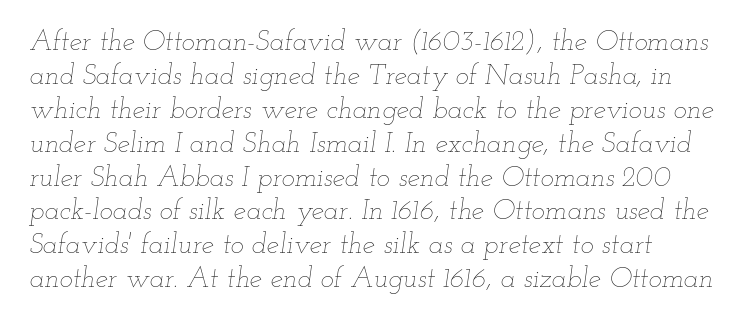
In terms of letterspacing, this is plain default setting. The space directly below the letters is spotless. Think of a printed novel: that variable character pitch is what you see here. Italic? Definitely — the glyphs are oblique. These glyphs show unthickened strokes, regular width or finer.
